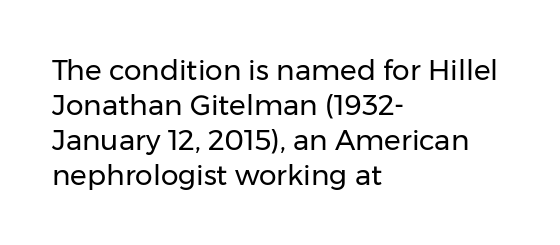
Visually the block forms a straight wall on the left and a jagged coastline on the right. Interline gaps are of average width in this sample. The font family rendered here belongs to the sans-serif group. No chunkiness to these letters — they're not bold. Style check: upright.
